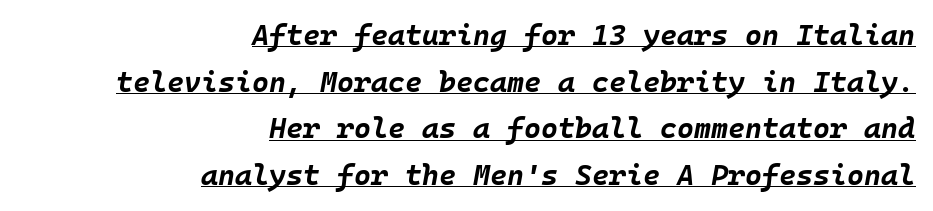
{"italic": "yes", "lean": "right", "slant_degrees": 10, "bold": "yes", "weight": "bold", "width": "normal", "stroke_contrast": "low", "x_height": "large", "underline": "yes", "align": "right", "line_spacing": "normal", "line_spacing_ratio": 1.61, "letter_spacing": "normal", "letter_spacing_em": 0.0, "glyph_px": 29}
